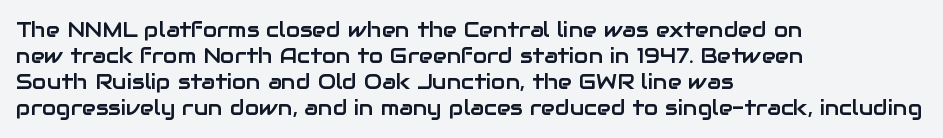
{"italic": "no", "underline": "no", "align": "left", "line_spacing_ratio": 1.24, "letter_spacing": "normal", "letter_spacing_em": 0.0, "glyph_px": 21}
